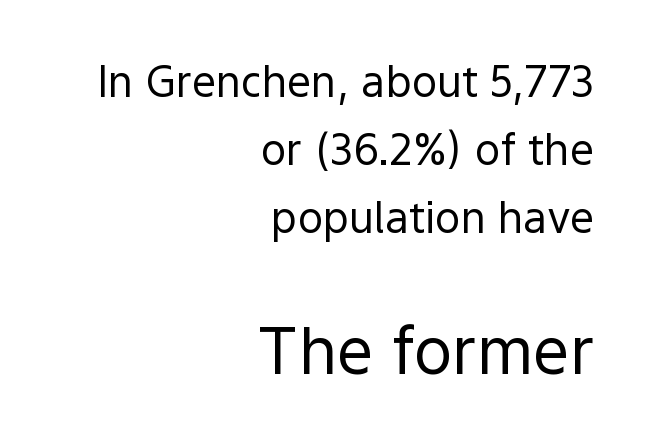
The face used here is proportionally spaced, like ordinary book or web type. Spacing between characters is what you'd get straight out of the box. The lines are quadded right. Type without underlining.
